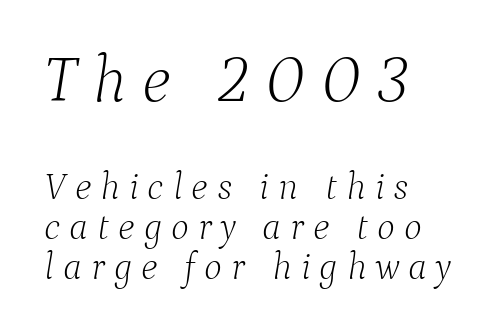
Q: Is the text bold? A: No.
Q: Is the text italic (slanted)? A: Yes, it leans right by about 9 degrees.
Q: Is the typeface a serif or a sans-serif typeface? A: Serif.
Q: Is the text underlined? A: No.
Q: How is the paragraph aligned? A: Left-aligned.
Q: Is the spacing between letters normal or unusually wide? A: Unusually wide.
Q: Is the spacing between lines tight, normal or loose? A: Tight.
Q: Which block of text is set in a larger size, the first (top) or the second (bottom)? A: The first (top) one.
Q: Width (condensed, normal, or wide)? A: Normal.
Q: Stroke contrast? A: Low.
Q: x-height? A: Medium.
Q: Monospaced? A: No.
